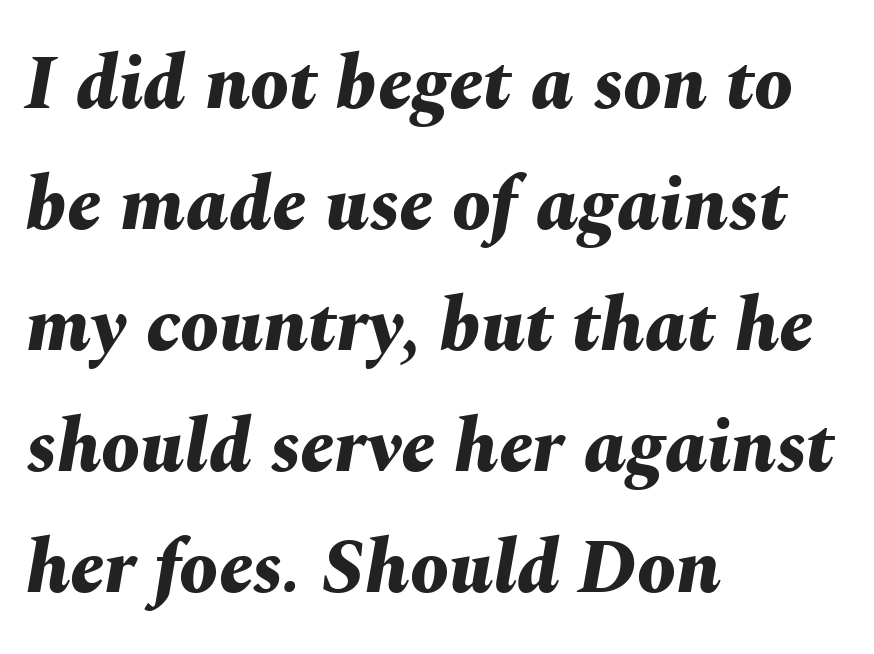
The face used here is rendered with its standard letterfit. How heavy is the stroke? Heavy — this is a bold. The text carries the slant typical of an italic or oblique font. The rows are spaced the way most documents space them.
